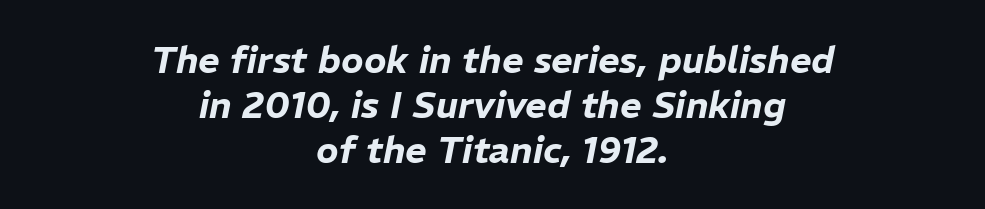
Check under the words: just untouched page. The font's italic variant was chosen for this text. The text block is weighted toward neither margin, spreading evenly from the middle. The rendering uses natural spacing where letterforms have individual widths. Compared with typical body copy, the letter spacing here is the same.
